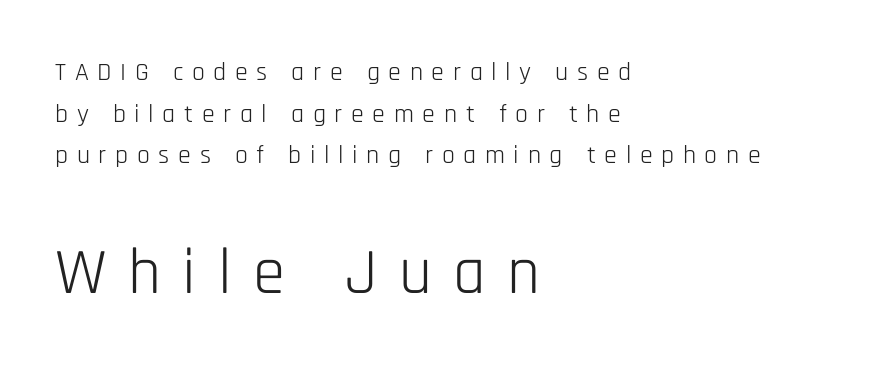
The image shows 65 px light, condensed sans-serif type, upright; set left-aligned, normal line spacing (1.6x), unusually wide letter spacing (+0.33 em), not underlined; the second (bottom) block is 2.5x larger; low stroke contrast and a large x-height.
